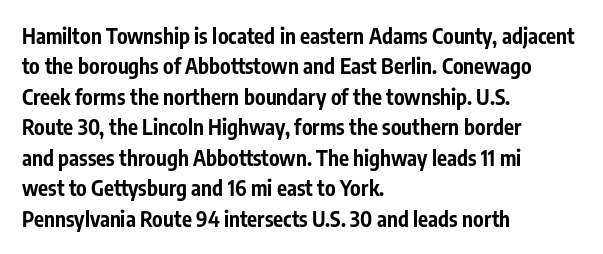
Notice how the stems are strictly vertical — no italics here. These words are printed bold, with thick strokes throughout. Leading: standard. You could call the tracking neutral — neither tight nor loose. The rendering anchors every line to the left-hand side. The words here are not underlined.
